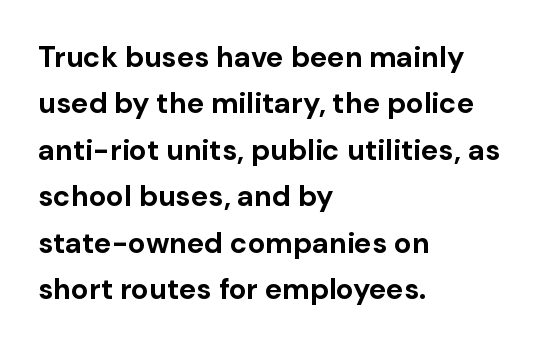
{"serif": "no", "italic": "no", "bold": "yes", "weight": "bold", "width": "normal", "stroke_contrast": "low", "x_height": "medium", "monospaced": "no", "underline": "no", "align": "left", "line_spacing": "normal", "line_spacing_ratio": 1.6, "letter_spacing": "normal", "letter_spacing_em": 0.0, "glyph_px": 29}
